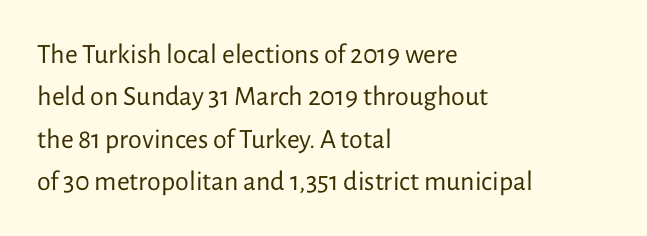
Q: Is the text bold? A: No.
Q: Is the text italic (slanted)? A: No, it is upright.
Q: Is the typeface a serif or a sans-serif typeface? A: Sans-serif.
Q: Is the text underlined? A: No.
Q: How is the paragraph aligned? A: Left-aligned.
Q: Is the spacing between letters normal or unusually wide? A: Normal.
Q: Is the spacing between lines tight, normal or loose? A: Normal.
Q: Width (condensed, normal, or wide)? A: Normal.
Q: Stroke contrast? A: Low.
Q: x-height? A: Medium.
Q: Monospaced? A: No.
